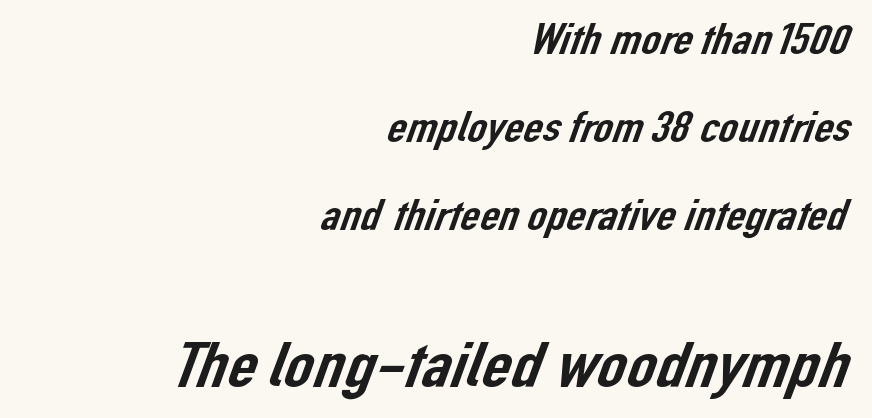
{"serif": "no", "width": "normal", "stroke_contrast": "low", "x_height": "medium", "monospaced": "no", "underline": "no", "align": "right", "line_spacing": "loose", "line_spacing_ratio": 2.05, "letter_spacing": "normal", "letter_spacing_em": 0.0, "larger_block": "second", "size_ratio": 1.51, "glyph_px": 65}
